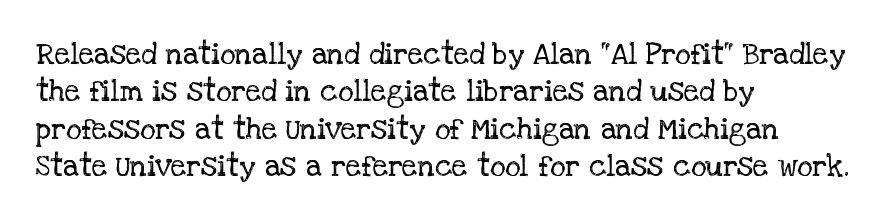
Q: Is the text bold? A: No.
Q: Is the text italic (slanted)? A: No, it is upright.
Q: Is the typeface a serif or a sans-serif typeface? A: Serif.
Q: Is the text underlined? A: No.
Q: How is the paragraph aligned? A: Left-aligned.
Q: Is the spacing between letters normal or unusually wide? A: Normal.
Q: Is the spacing between lines tight, normal or loose? A: Normal.
Q: Width (condensed, normal, or wide)? A: Normal.
Q: Stroke contrast? A: Low.
Q: x-height? A: Large.
Q: Monospaced? A: No.
